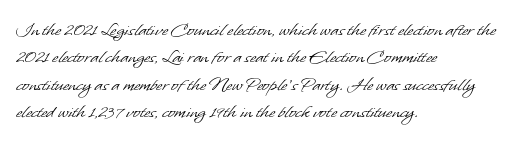
Is there much room between lines? A standard amount, neither cramped nor airy. You could call the tracking neutral — neither tight nor loose. The typesetter chose a ragged-right arrangement here. Only glyphs here, with clear space below each row. The weight would be labelled regular, book, light, or lighter still.
